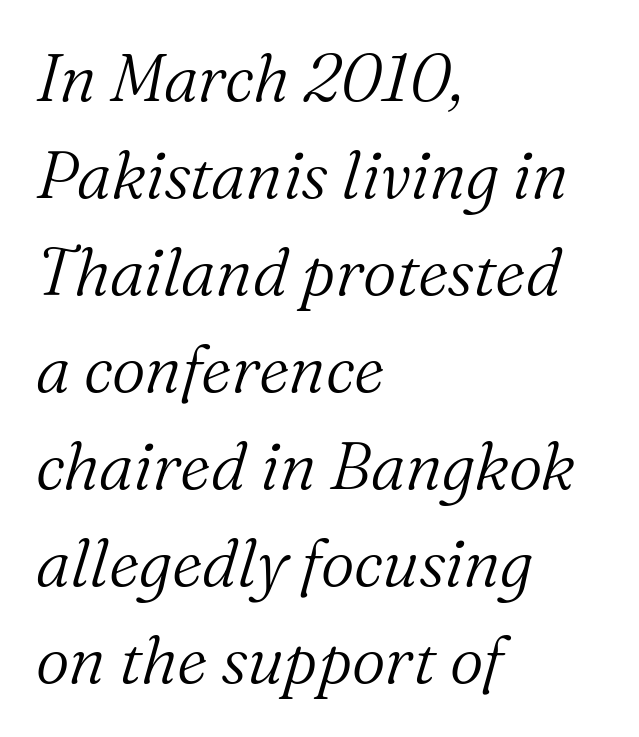
Q: Is the text bold? A: No.
Q: Is the text italic (slanted)? A: Yes, it leans right by about 16 degrees.
Q: Is the typeface a serif or a sans-serif typeface? A: Serif.
Q: Is the text underlined? A: No.
Q: How is the paragraph aligned? A: Left-aligned.
Q: Is the spacing between letters normal or unusually wide? A: Normal.
Q: Is the spacing between lines tight, normal or loose? A: Normal.
Q: Width (condensed, normal, or wide)? A: Normal.
Q: Stroke contrast? A: Medium.
Q: x-height? A: Medium.
Q: Monospaced? A: No.
